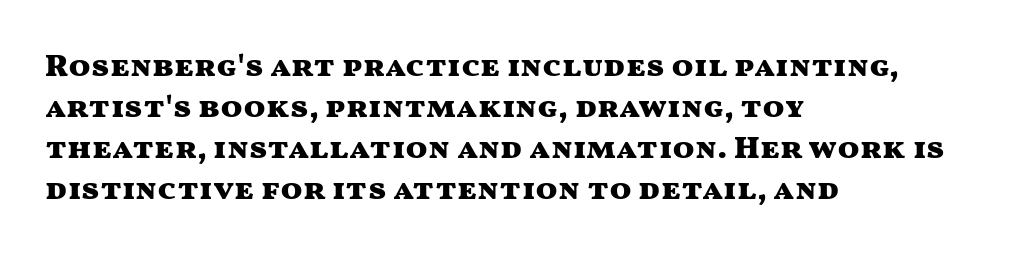
Q: Is the text bold? A: Yes.
Q: Is the text italic (slanted)? A: No, it is upright.
Q: Is the typeface a serif or a sans-serif typeface? A: Sans-serif.
Q: Is the text underlined? A: No.
Q: How is the paragraph aligned? A: Left-aligned.
Q: Is the spacing between letters normal or unusually wide? A: Normal.
Q: Is the spacing between lines tight, normal or loose? A: Normal.
Q: Width (condensed, normal, or wide)? A: Wide.
Q: Stroke contrast? A: Medium.
Q: x-height? A: Medium.
Q: Monospaced? A: No.
